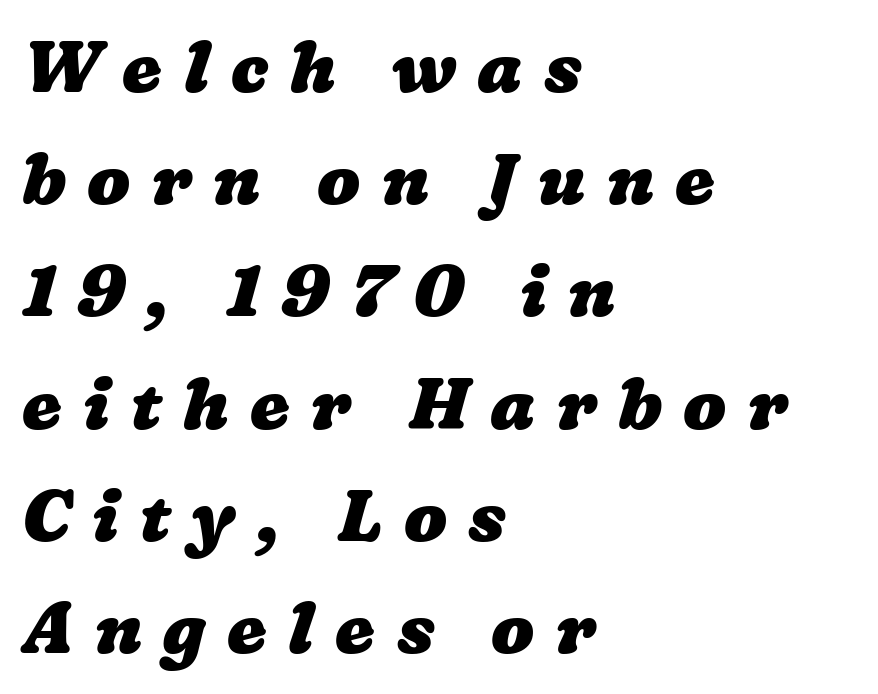
Which margin do the lines hug? The left one — the right edge is uneven. The passage shown is typed in a proportional face where columns would drift. Underlining? Definitely not there. The passage shown stacks its lines at a standard gap. There is plenty of visible air inserted between adjacent glyphs.
